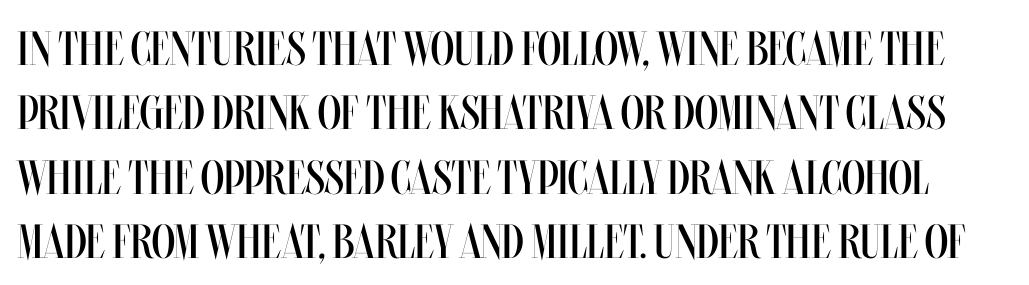
{"italic": "no", "bold": "no", "weight": "regular", "width": "condensed", "stroke_contrast": "medium", "x_height": "large", "monospaced": "no", "underline": "no", "line_spacing": "normal", "line_spacing_ratio": 1.34, "letter_spacing": "normal", "letter_spacing_em": 0.0, "glyph_px": 48}
